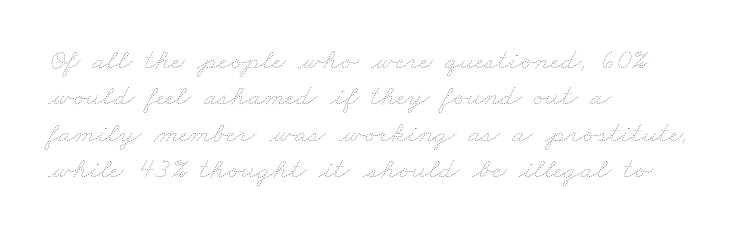
The image shows 30 px thin, wide type; set left-aligned, line spacing 1.21x, normal letter spacing, not underlined; low stroke contrast and a small x-height.
